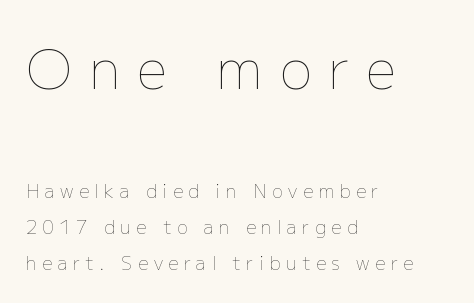
Casual observation: everything's shoved over to the left. Quick note: interline space is abundant. Posture: vertical. This layout puts the oversized block above and the modest block below. Look at the tracking — it's clearly loosened, letters drifting apart. The cut favours lightness, reaching ordinary text weight at its darkest.
